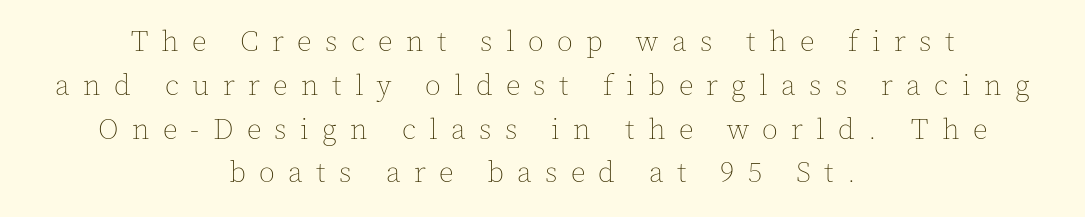
The image shows 29 px thin type, upright; set centered, normal line spacing (1.51x), unusually wide letter spacing (+0.46 em), not underlined; a medium x-height.
